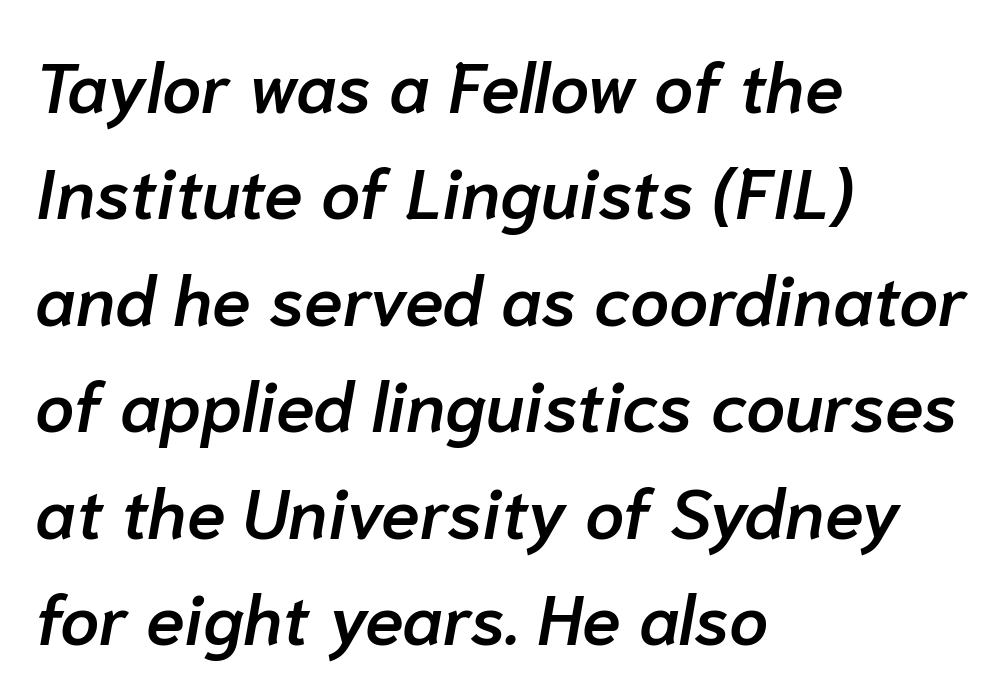
Summary of weight: moderately heavy, a semibold. Looking at the ascenders, they clearly lean. Compared with typical body copy, the letter spacing here is the same. The paragraph shown leans on its left margin.
